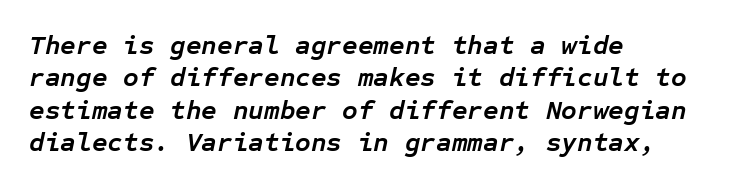
Q: Is the text bold? A: Yes.
Q: Is the text italic (slanted)? A: Yes, it leans right by about 12 degrees.
Q: Is the text underlined? A: No.
Q: How is the paragraph aligned? A: Left-aligned.
Q: Is the spacing between letters normal or unusually wide? A: Normal.
